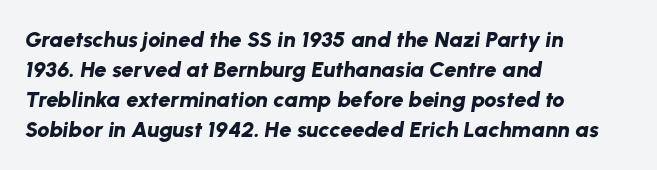
The image shows 22 px bold type, italic (leaning right); set left-aligned, normal line spacing (1.37x), normal letter spacing, not underlined.
